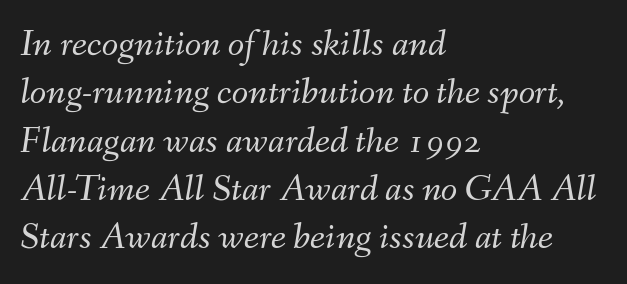
This is not heavy type; no bold has been used. The line texture is even and compact thanks to regular tracking. This sample has the flowing, uneven cadence of proportional lettering. Reading down the block, your eye returns to a fixed left position each line. A normal amount of white space separates one row of letters from the next.
